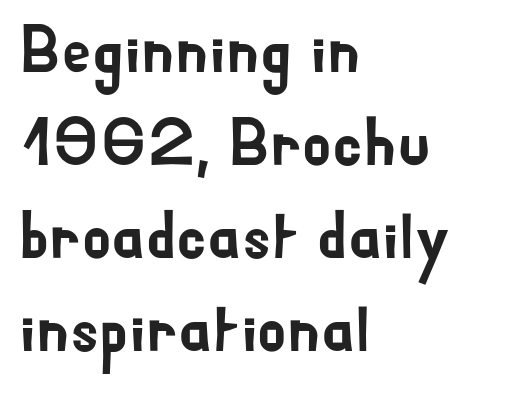
{"serif": "no", "italic": "no", "width": "normal", "stroke_contrast": "low", "x_height": "small", "monospaced": "no", "underline": "no", "align": "left", "line_spacing": "normal", "line_spacing_ratio": 1.39, "letter_spacing": "normal", "letter_spacing_em": 0.0, "glyph_px": 67}
